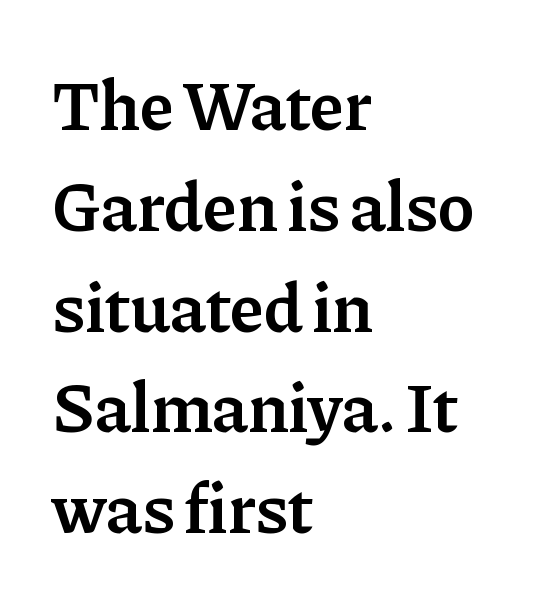
Each letter keeps its own natural width here, so spacing adapts to shape. Typographic density is moderately raised because the face is semibold. The letters sit at their default tracking, neither squeezed nor spread. Honestly, there is no underline to notice here at all. Regarding leading, the lines here are spaced in the standard way.
